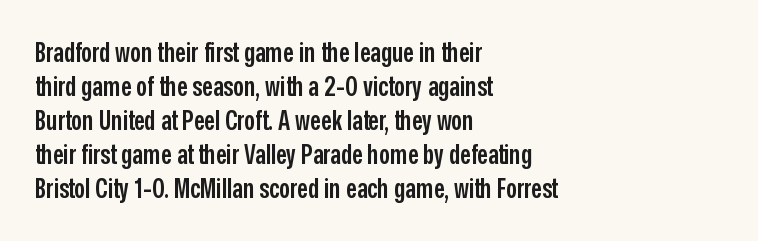
The image shows 27 px text type, upright; set left-aligned, normal line spacing (1.26x), normal letter spacing, not underlined.
